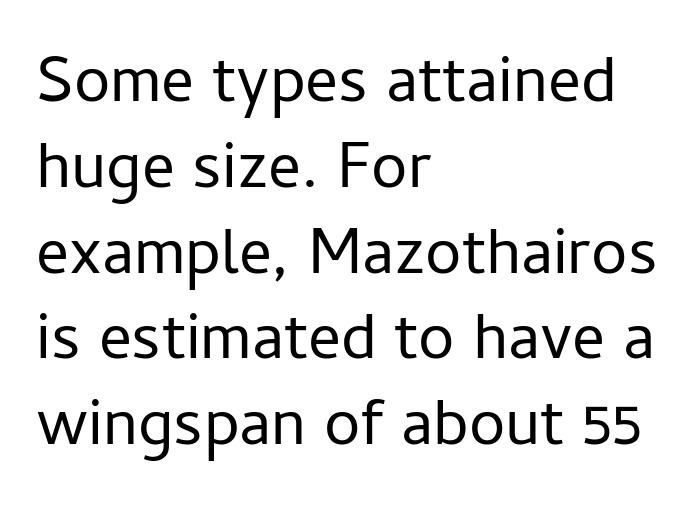
The image shows 65 px regular-weight sans-serif type, upright; set left-aligned, normal line spacing (1.32x), normal letter spacing, not underlined; low stroke contrast and a medium x-height.
